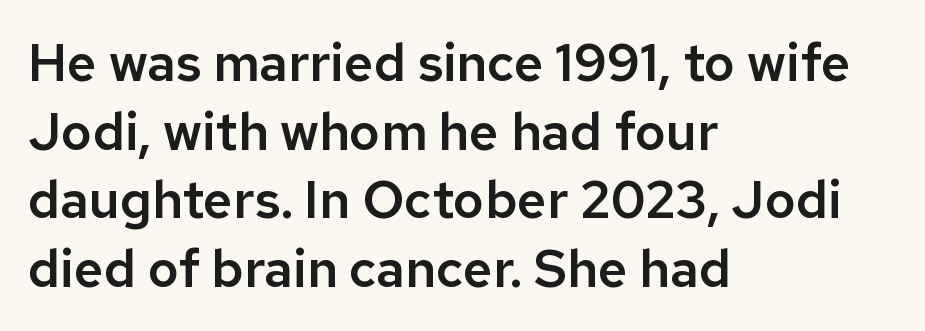
The image shows 52 px sans-serif type, upright; set left-aligned, normal line spacing (1.32x), normal letter spacing, not underlined; low stroke contrast and a medium x-height.
